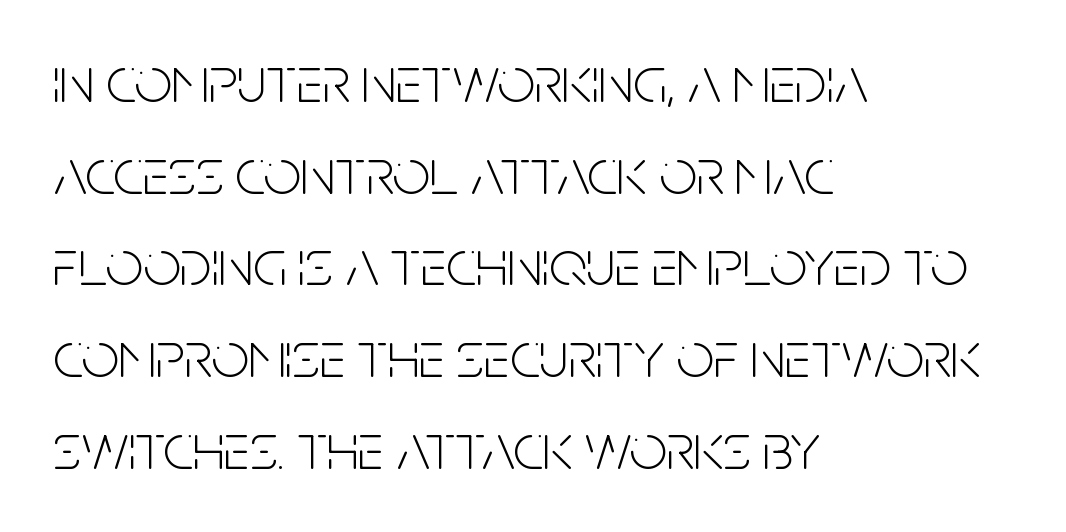
The image shows 66 px light, condensed sans-serif type, upright; set left-aligned, normal line spacing (1.39x), normal letter spacing, not underlined; low stroke contrast and a large x-height.
